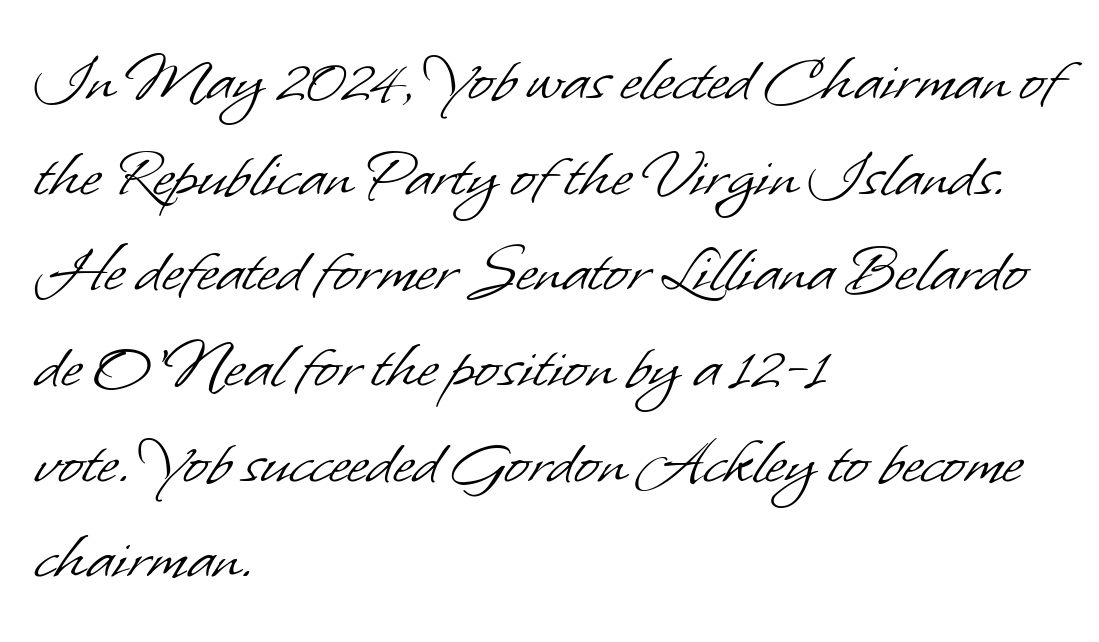
{"serif": "no", "bold": "no", "weight": "light", "width": "normal", "stroke_contrast": "low", "x_height": "small", "monospaced": "no", "underline": "no", "align": "left", "line_spacing": "normal", "line_spacing_ratio": 1.31, "letter_spacing": "normal", "letter_spacing_em": 0.0, "glyph_px": 73}
